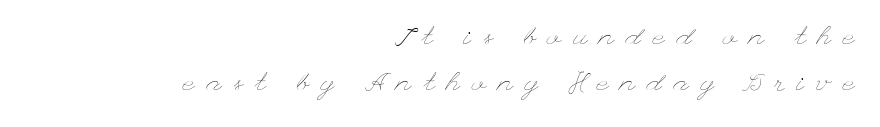
Horizontal alignment here is rightward, an uncommon choice for prose. The tracking jumps out immediately: characters are airy and widely separated. On a weight scale, this lands at 450 or below.
